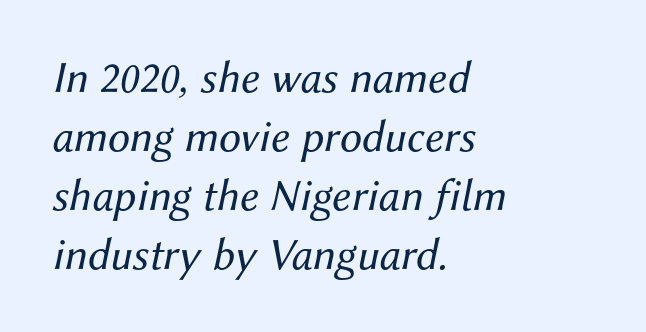
Observe the ordinary spacing: letters are neighbours, not strangers. Does the lettering tilt? It does — this is italic. The vertical gap from one line to the next is medium. Spacing verdict: proportional, widths tailored to each character.
